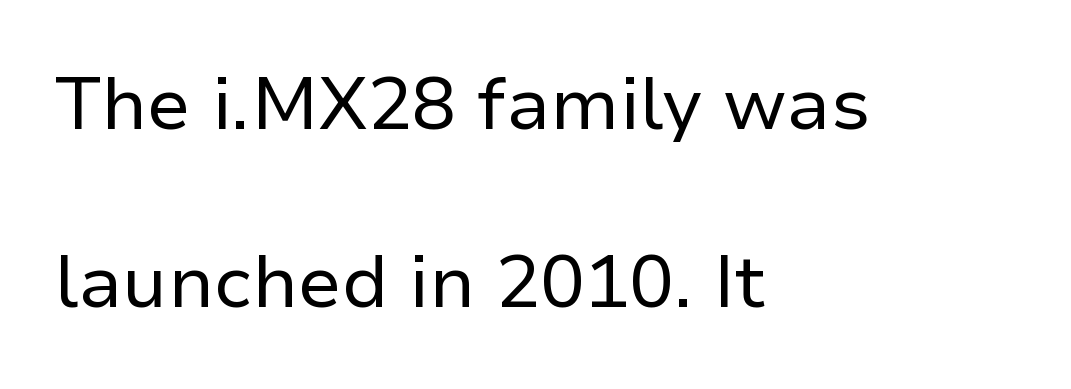
The image shows 74 px regular-weight sans-serif type, upright; set left-aligned, loose line spacing (2.41x), normal letter spacing, not underlined; low stroke contrast and a medium x-height.
